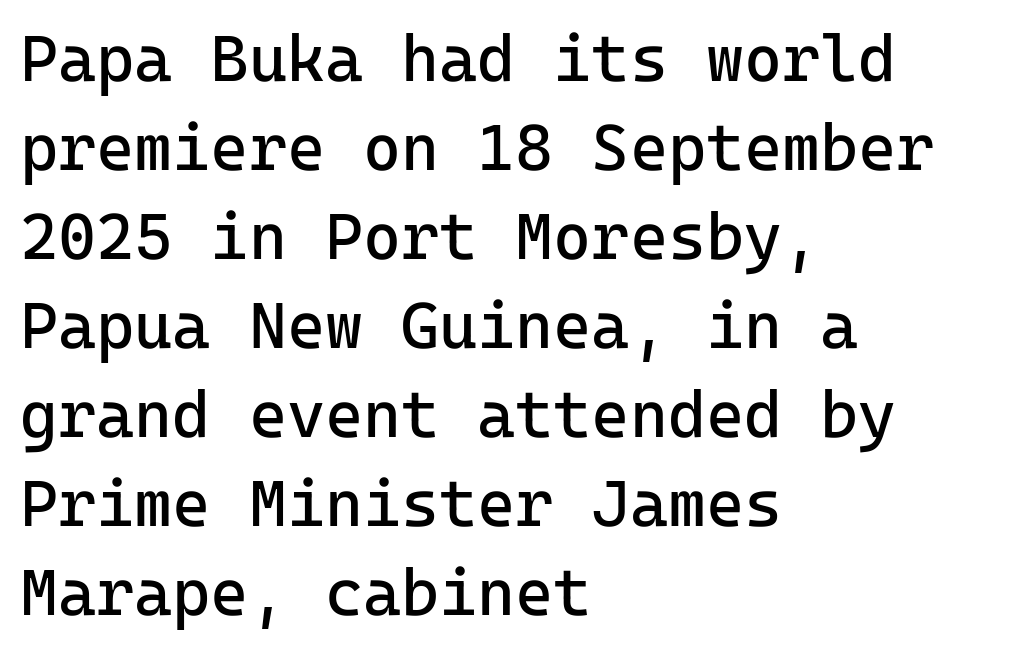
Each letter, wide or thin by design, is forced into the same width here. Beneath every word, the page is bare. Every stem runs plumb, perpendicular to the baseline. The face used here is a sans, in the tradition of grotesques and geometrics. Weight: regular or lighter.
